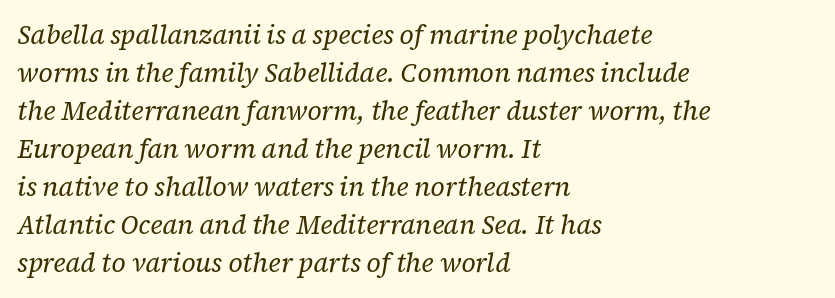
The image shows 26 px text type, italic (leaning right); set left-aligned, normal line spacing (1.46x), normal letter spacing, not underlined.
